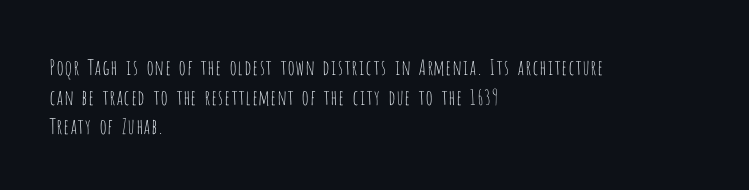
Q: Is the text bold? A: No.
Q: Is the text italic (slanted)? A: No, it is upright.
Q: Is the text underlined? A: No.
Q: How is the paragraph aligned? A: Left-aligned.
Q: Is the spacing between letters normal or unusually wide? A: Normal.
Q: Is the spacing between lines tight, normal or loose? A: Normal.
